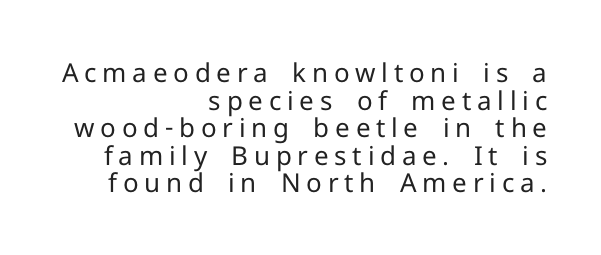
Characters remain perfectly vertical along every line. Has an underline been added? It has not. Stems here are at most as thick as an everyday book face. Very little white space separates one row of letters from the next. You could only call the tracking loose — the letters float apart.
